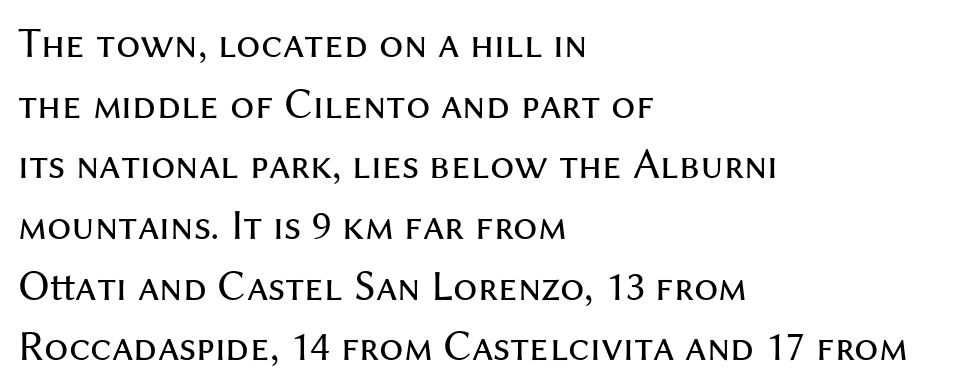
{"serif": "no", "italic": "no", "bold": "no", "weight": "regular", "width": "normal", "stroke_contrast": "medium", "x_height": "medium", "monospaced": "no", "underline": "no", "align": "left", "line_spacing": "normal", "line_spacing_ratio": 1.41, "letter_spacing": "normal", "letter_spacing_em": 0.0, "glyph_px": 43}
